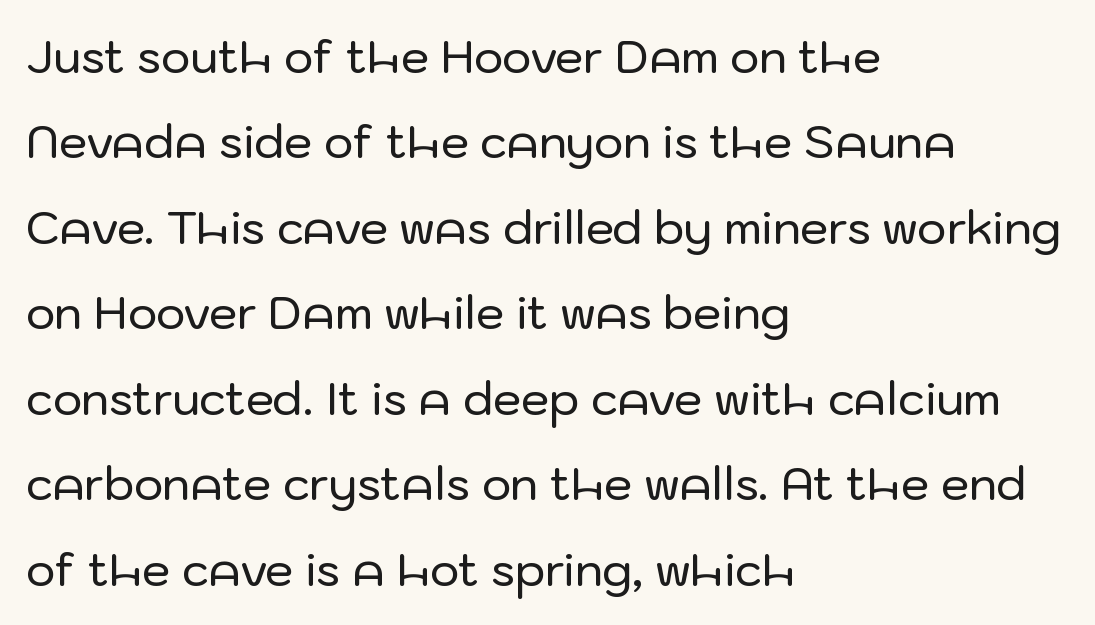
The image shows 45 px sans-serif type, upright; set left-aligned, loose line spacing (1.9x), normal letter spacing, not underlined; low stroke contrast and a medium x-height.
